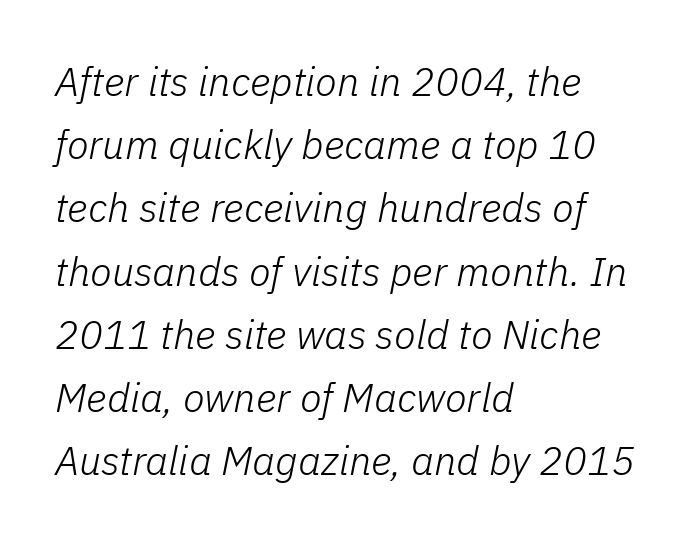
{"italic": "yes", "lean": "right", "slant_degrees": 11, "bold": "no", "weight": "light", "width": "normal", "stroke_contrast": "low", "x_height": "medium", "monospaced": "no", "underline": "no", "align": "left", "line_spacing": "normal", "line_spacing_ratio": 1.58, "letter_spacing": "normal", "letter_spacing_em": 0.0, "glyph_px": 40}
